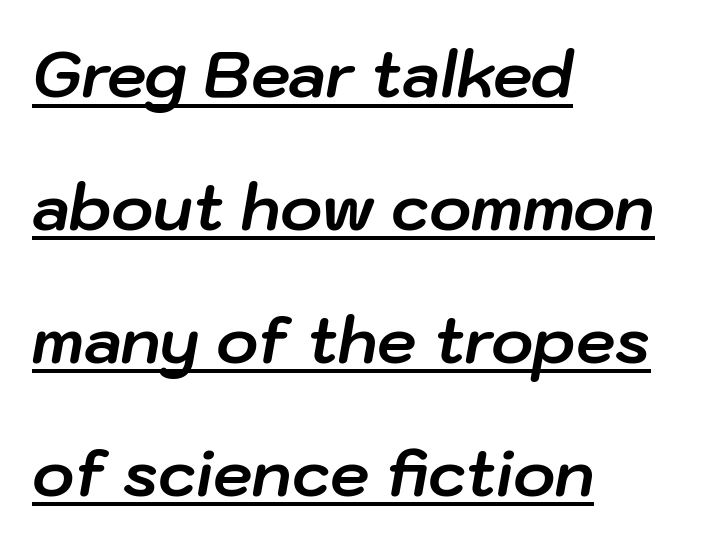
{"italic": "yes", "lean": "right", "slant_degrees": 10, "bold": "yes", "weight": "bold", "width": "normal", "stroke_contrast": "low", "x_height": "medium", "monospaced": "no", "underline": "yes", "align": "left", "line_spacing": "loose", "line_spacing_ratio": 2.11, "letter_spacing": "normal", "letter_spacing_em": 0.0, "glyph_px": 63}
